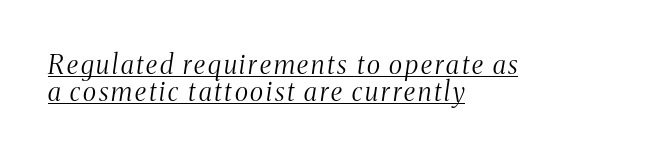
Baseline-to-baseline distance is barely more than the letter height. Observe the lean: these are italic letterforms. Weight: in the light-to-regular range. The compositor pushed each line to the left boundary. Check the space under the baseline: a stroke is drawn there.
